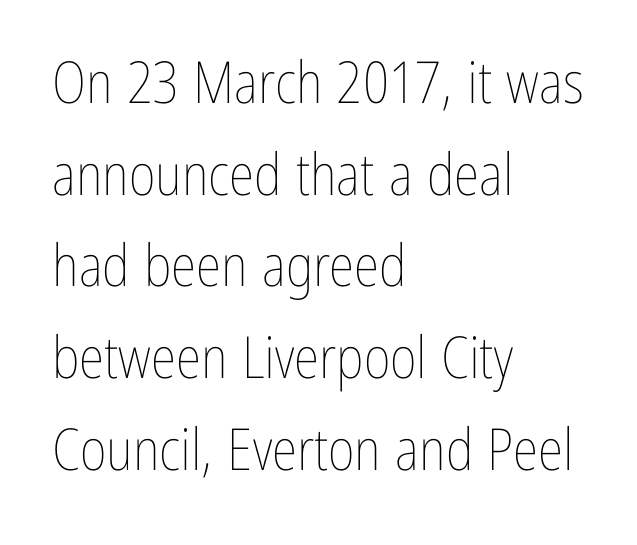
{"italic": "no", "bold": "no", "weight": "thin", "width": "condensed", "stroke_contrast": "low", "x_height": "medium", "monospaced": "no", "underline": "no", "align": "left", "line_spacing": "normal", "line_spacing_ratio": 1.58, "letter_spacing": "normal", "letter_spacing_em": 0.0, "glyph_px": 58}
